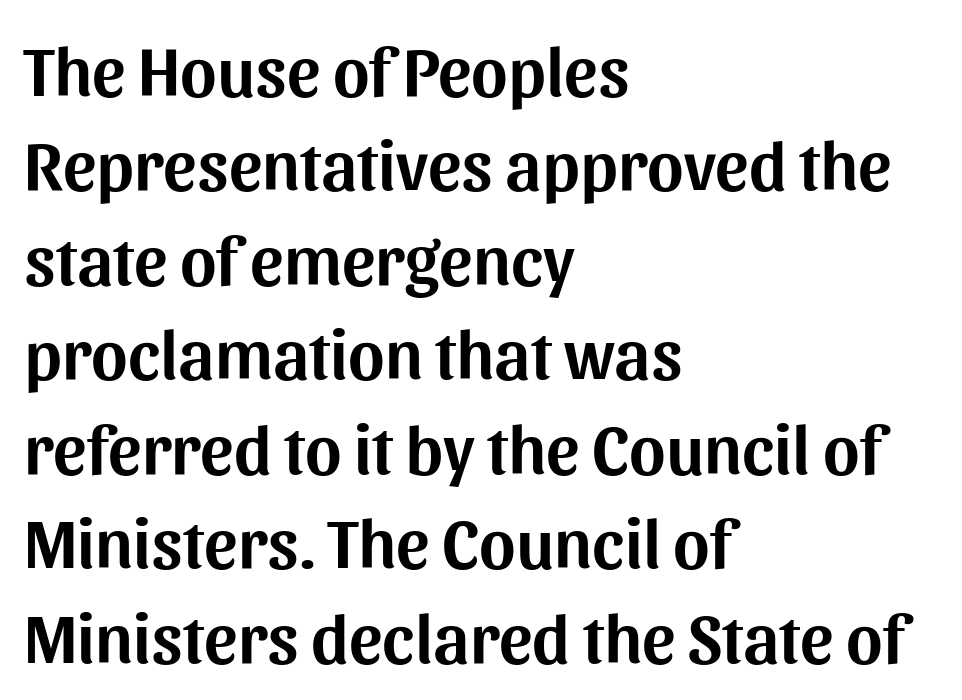
{"serif": "no", "italic": "no", "width": "normal", "stroke_contrast": "medium", "x_height": "medium", "monospaced": "no", "underline": "no", "align": "left", "line_spacing": "normal", "line_spacing_ratio": 1.35, "letter_spacing": "normal", "letter_spacing_em": 0.0, "glyph_px": 70}
